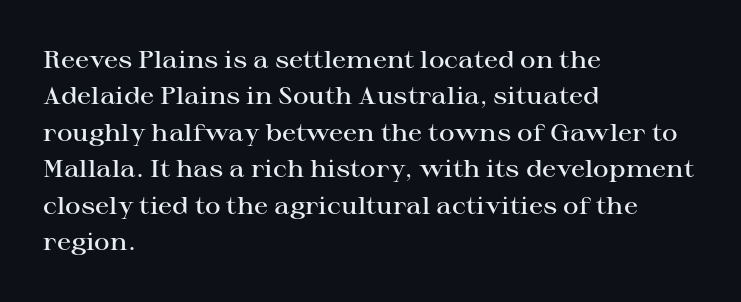
Q: Is the text bold? A: Semi-bold.
Q: Is the text italic (slanted)? A: No, it is upright.
Q: Is the text underlined? A: No.
Q: How is the paragraph aligned? A: Left-aligned.
Q: Is the spacing between letters normal or unusually wide? A: Normal.
Q: Is the spacing between lines tight, normal or loose? A: Normal.
